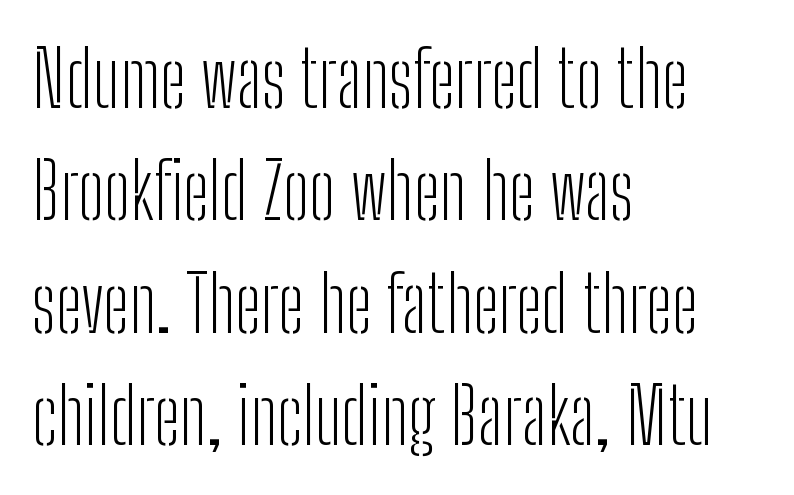
{"serif": "no", "italic": "no", "bold": "no", "weight": "light", "width": "condensed", "stroke_contrast": "low", "x_height": "medium", "monospaced": "no", "underline": "no", "align": "left", "line_spacing": "normal", "line_spacing_ratio": 1.46, "letter_spacing": "normal", "letter_spacing_em": 0.0, "glyph_px": 77}
